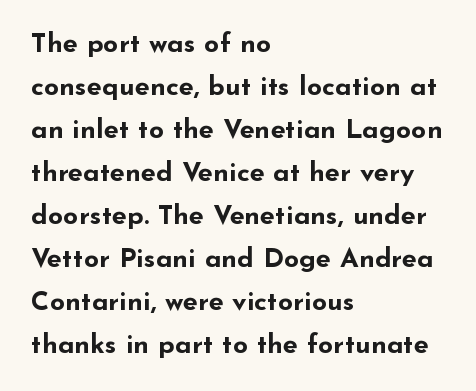
Q: Is the text bold? A: Yes.
Q: Is the text italic (slanted)? A: No, it is upright.
Q: Is the text underlined? A: No.
Q: How is the paragraph aligned? A: Left-aligned.
Q: Is the spacing between letters normal or unusually wide? A: Normal.
Q: Is the spacing between lines tight, normal or loose? A: Normal.
